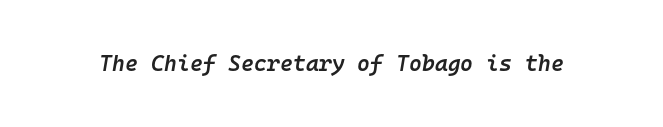
Q: Is the text bold? A: Semi-bold.
Q: Is the text italic (slanted)? A: Yes, it leans right by about 10 degrees.
Q: Is the text underlined? A: No.
Q: Is the spacing between letters normal or unusually wide? A: Normal.
